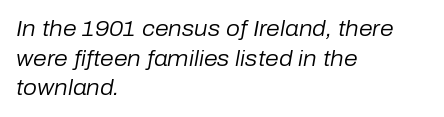
Beneath every word, the page is bare. Characters are canted at an angle relative to the baseline's perpendicular. No chunkiness to these letters — they're not bold. You could call the tracking neutral — neither tight nor loose. Horizontally, the lines are justified to the leading edge only. One glance says typical: line gaps are just what's usual.
